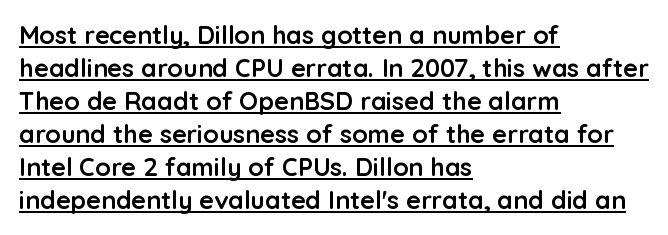
Q: Is the text bold? A: Yes.
Q: Is the text italic (slanted)? A: No, it is upright.
Q: Is the text underlined? A: Yes.
Q: How is the paragraph aligned? A: Left-aligned.
Q: Is the spacing between letters normal or unusually wide? A: Normal.
Q: Is the spacing between lines tight, normal or loose? A: Normal.
